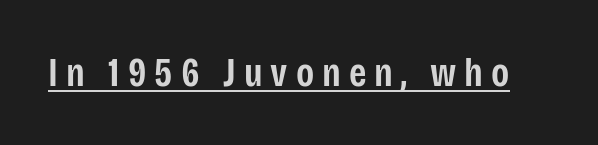
{"serif": "no", "italic": "no", "bold": "semi", "weight": "semibold", "width": "condensed", "stroke_contrast": "low", "x_height": "large", "monospaced": "no", "underline": "yes", "letter_spacing": "wide", "letter_spacing_em": 0.2, "glyph_px": 40}
